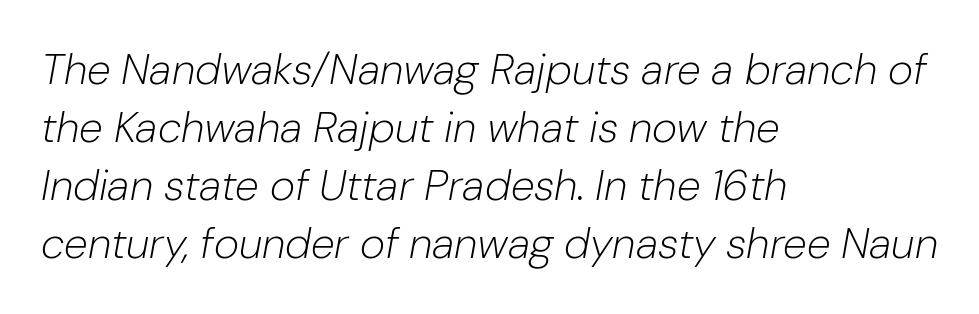
{"italic": "yes", "lean": "right", "slant_degrees": 10, "bold": "no", "weight": "light", "width": "normal", "stroke_contrast": "low", "x_height": "medium", "monospaced": "no", "underline": "no", "align": "left", "line_spacing": "normal", "line_spacing_ratio": 1.35, "letter_spacing": "normal", "letter_spacing_em": 0.0, "glyph_px": 43}
